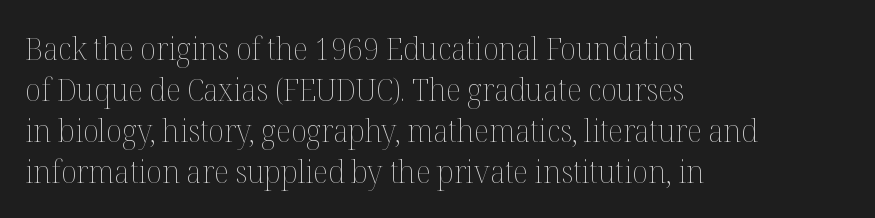
Q: Is the text bold? A: No.
Q: Is the text italic (slanted)? A: No, it is upright.
Q: Is the text underlined? A: No.
Q: How is the paragraph aligned? A: Left-aligned.
Q: Is the spacing between letters normal or unusually wide? A: Normal.
Q: Is the spacing between lines tight, normal or loose? A: Normal.
Q: Width (condensed, normal, or wide)? A: Normal.
Q: Stroke contrast? A: Medium.
Q: x-height? A: Medium.
Q: Monospaced? A: No.
